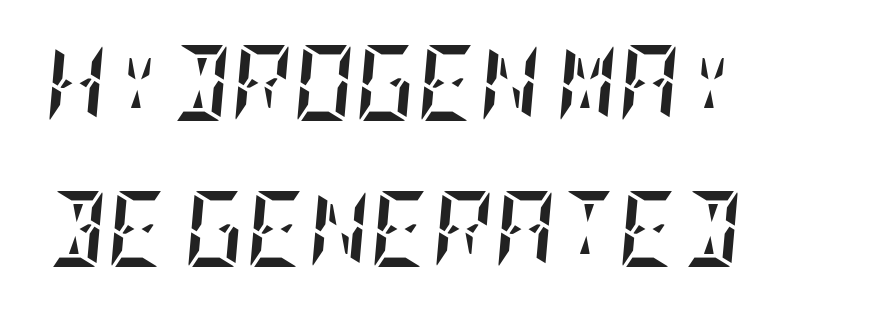
Q: Is the text bold? A: Yes.
Q: Is the text italic (slanted)? A: Yes, it leans right by about 5 degrees.
Q: Is the text underlined? A: No.
Q: How is the paragraph aligned? A: Left-aligned.
Q: Is the spacing between letters normal or unusually wide? A: Normal.
Q: Is the spacing between lines tight, normal or loose? A: Loose.
Q: Width (condensed, normal, or wide)? A: Condensed.
Q: Stroke contrast? A: Low.
Q: x-height? A: Large.
